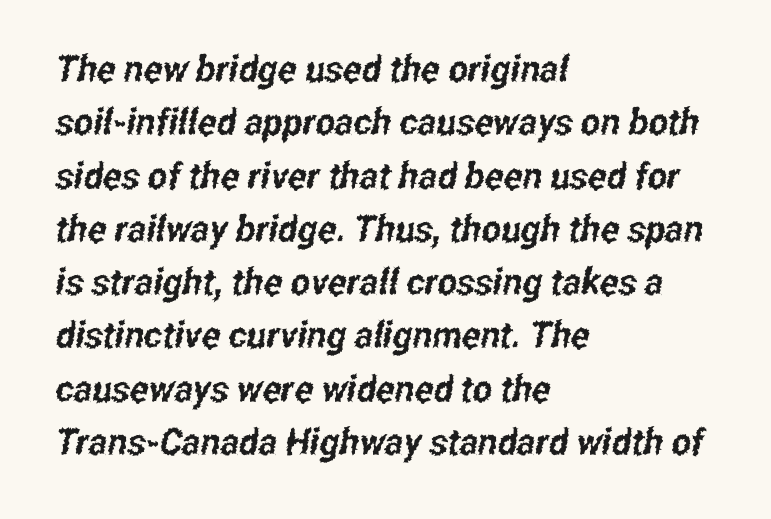
{"serif": "no", "width": "condensed", "stroke_contrast": "low", "x_height": "medium", "monospaced": "no", "underline": "no", "align": "left", "line_spacing": "normal", "line_spacing_ratio": 1.44, "letter_spacing": "normal", "letter_spacing_em": 0.0, "glyph_px": 37}
